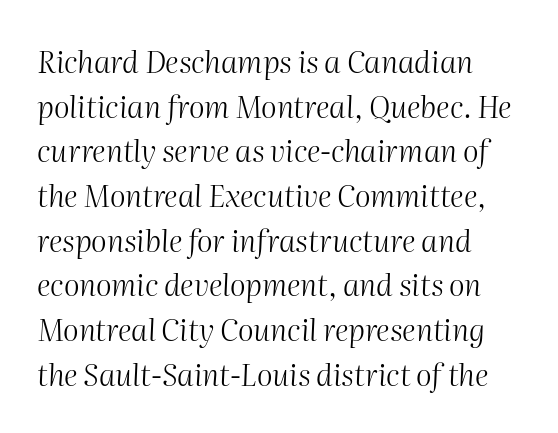
Weight class: somewhere from thin through regular. Quick note: interline space is typical. This sample uses an oblique cut, with every glyph tilted off the vertical. Nobody drew a line under any word here. The rendering anchors every line to the left-hand side.
